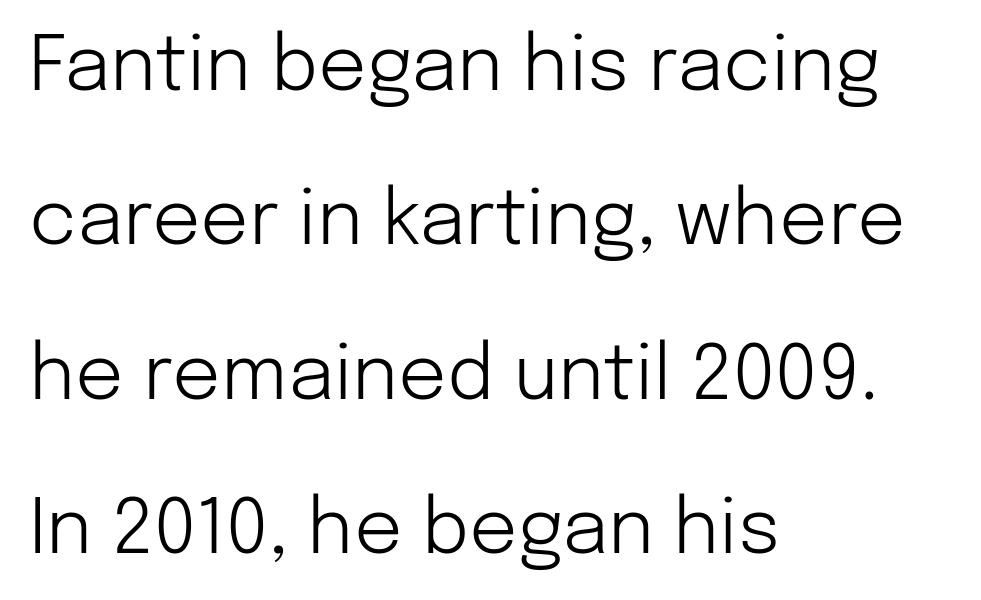
Caption: standard tracking, unaltered. The font family rendered here belongs to the sans-serif group. Just letters on the line, the space beneath them empty. In terms of leading, this rendering errs on the spacious side. Which margin do the lines hug? The left one — the right edge is uneven. No heavy texture on the line: the type isn't bold.
